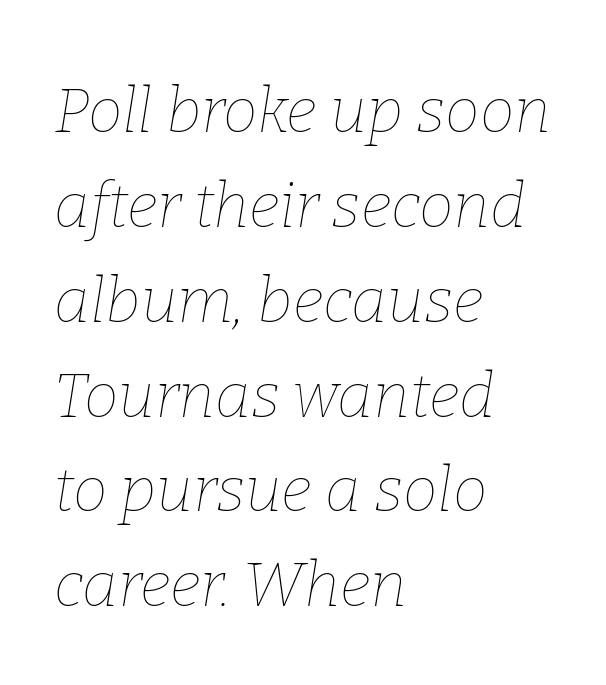
The strokes are not fattened; the text isn't bold. The passage shown is typed in a proportional face where columns would drift. The type is set solid horizontally, with unmodified tracking. Just letters on the line, the space beneath them empty. The line-height multiplier appears to be the usual default.
